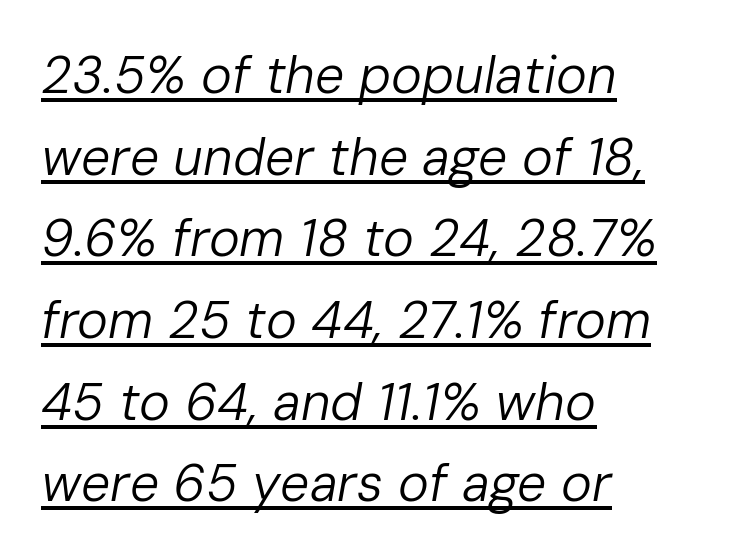
Q: Is the text bold? A: No.
Q: Is the text italic (slanted)? A: Yes, it leans right by about 10 degrees.
Q: Is the text underlined? A: Yes.
Q: How is the paragraph aligned? A: Left-aligned.
Q: Is the spacing between letters normal or unusually wide? A: Normal.
Q: Is the spacing between lines tight, normal or loose? A: Normal.
Q: Width (condensed, normal, or wide)? A: Normal.
Q: Stroke contrast? A: Low.
Q: x-height? A: Medium.
Q: Monospaced? A: No.
